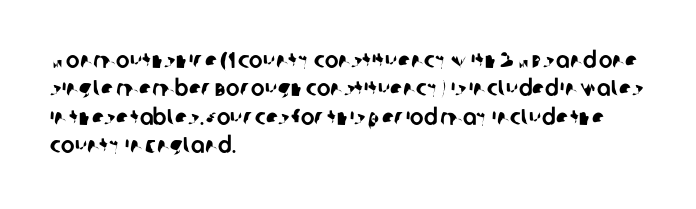
Just letters on the line, the space beneath them empty. Each line starts at the same left margin while the right side varies. These lines keep a tight, regular rhythm from letter to letter.
